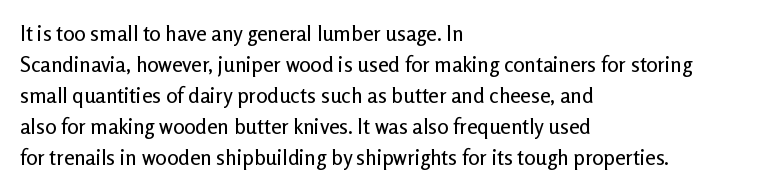
The image shows 21 px text type, upright; set left-aligned, normal line spacing (1.48x), normal letter spacing, not underlined.
